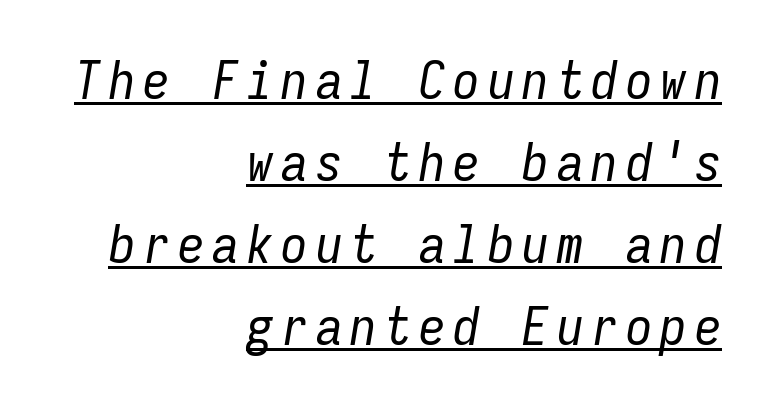
The image shows 53 px regular-weight, condensed type, italic (leaning right), monospaced; set right-aligned, normal line spacing (1.55x), underlined; low stroke contrast and a medium x-height.
